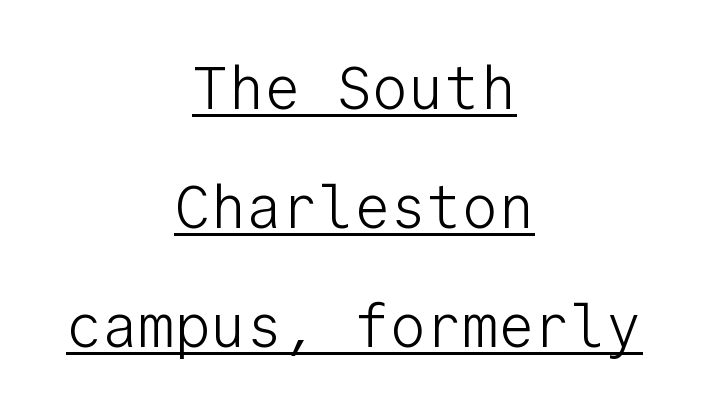
The image shows 60 px light sans-serif type, upright, monospaced; set centered, loose line spacing (1.98x), normal letter spacing, underlined; low stroke contrast and a medium x-height.
